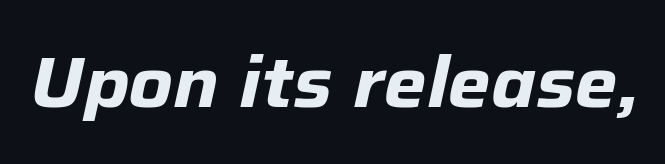
Varying glyph widths throughout — classic text-font behaviour. An italicized treatment has been applied to the whole sample. In terms of weight, the rendering is a true, heavy bold. Descenders hang freely into open space. Spacing between characters is what you'd get straight out of the box.
